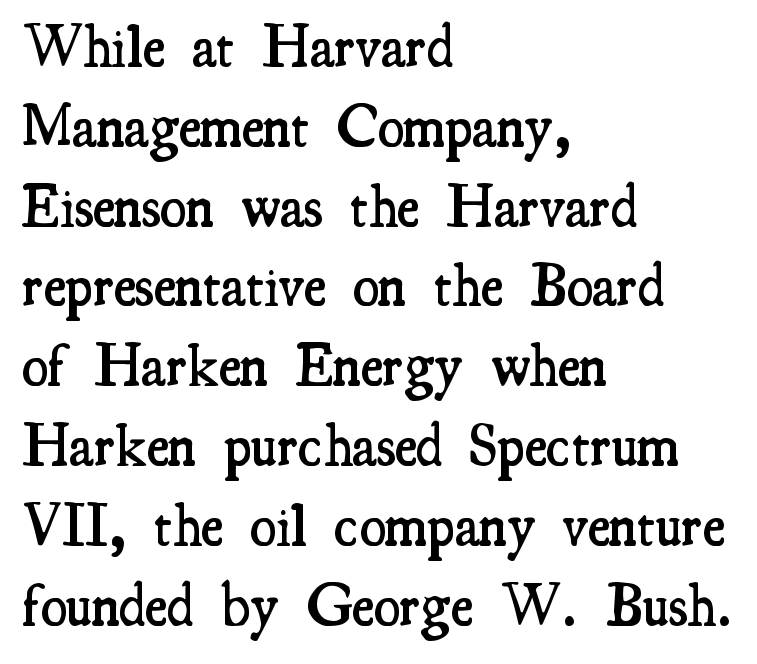
Font category for this specimen: serif. In terms of posture, this sample is upright. Honestly, there is no underline to notice here at all. Is the letter spacing exaggerated? No — it looks like the ordinary default.
